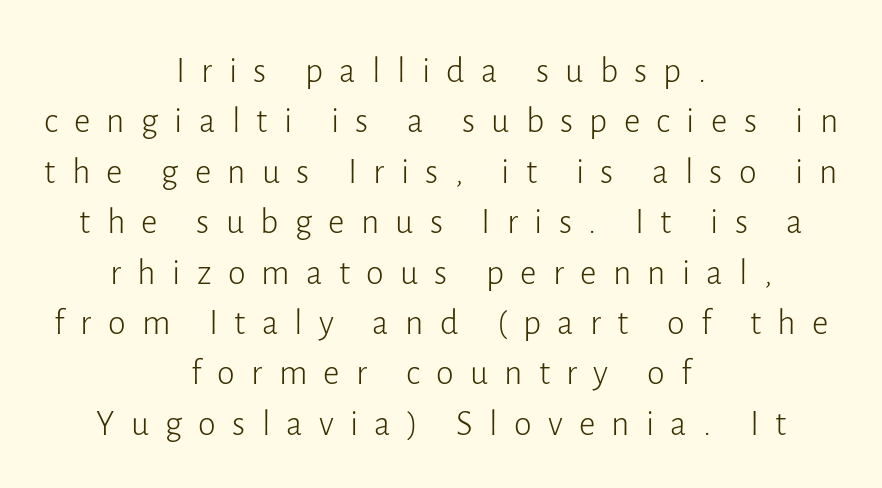
Q: Is the text bold? A: No.
Q: Is the text italic (slanted)? A: No, it is upright.
Q: Is the typeface a serif or a sans-serif typeface? A: Sans-serif.
Q: Is the text underlined? A: No.
Q: How is the paragraph aligned? A: Centered.
Q: Is the spacing between letters normal or unusually wide? A: Unusually wide.
Q: Is the spacing between lines tight, normal or loose? A: Normal.
Q: Width (condensed, normal, or wide)? A: Normal.
Q: Stroke contrast? A: Low.
Q: x-height? A: Medium.
Q: Monospaced? A: No.
